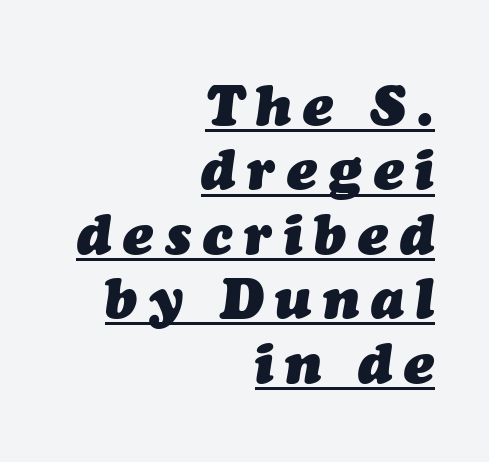
Each letter keeps its own natural width here, so spacing adapts to shape. Teacher's note: observe the even right margin — that is flush-right alignment. Notice how the stems are inclined rather than vertical — that's the hallmark of italics. Every letter is thick-stroked: bold, no question.
